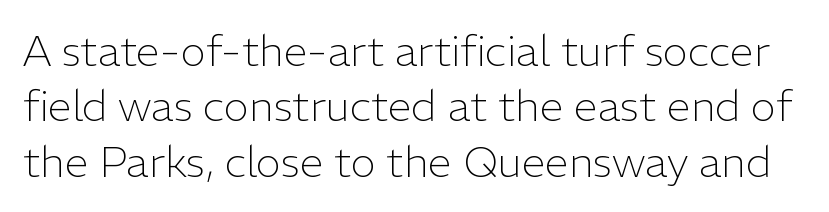
The image shows 43 px light sans-serif type, upright; set normal line spacing (1.29x), normal letter spacing, not underlined; low stroke contrast and a medium x-height.
